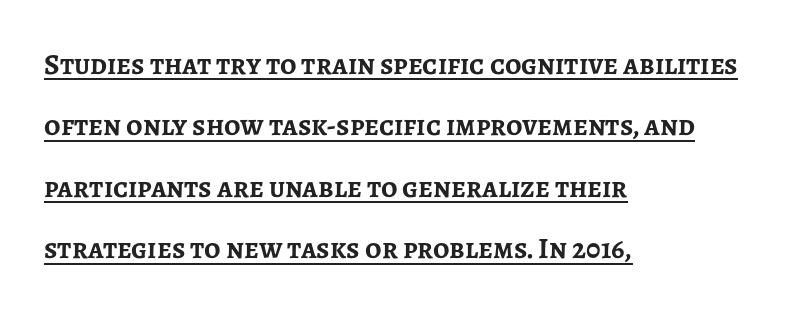
Q: Is the text bold? A: Yes.
Q: Is the text italic (slanted)? A: No, it is upright.
Q: Is the typeface a serif or a sans-serif typeface? A: Sans-serif.
Q: Is the text underlined? A: Yes.
Q: How is the paragraph aligned? A: Left-aligned.
Q: Is the spacing between letters normal or unusually wide? A: Normal.
Q: Is the spacing between lines tight, normal or loose? A: Loose.
Q: Width (condensed, normal, or wide)? A: Normal.
Q: Stroke contrast? A: Low.
Q: x-height? A: Medium.
Q: Monospaced? A: No.
